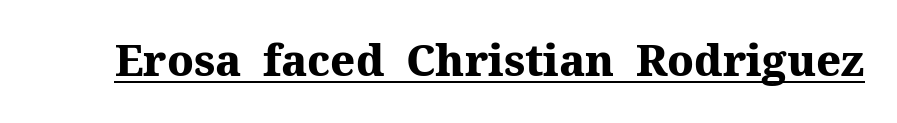
{"serif": "yes", "italic": "no", "bold": "yes", "weight": "heavy", "width": "normal", "stroke_contrast": "medium", "x_height": "medium", "monospaced": "no", "underline": "yes", "letter_spacing": "normal", "letter_spacing_em": 0.0, "glyph_px": 43}
